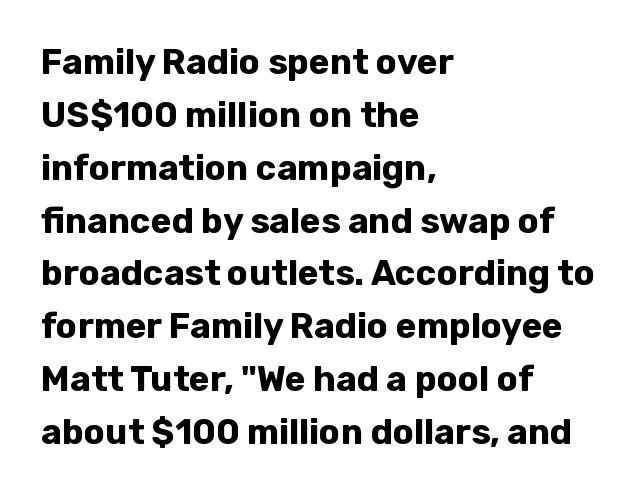
Ordinary non-slanted type is in use. The specimen omits any rule beneath the text block's lines. The typesetting leans heavy: a genuine bold. The letterforms sit shoulder to shoulder at normal distance. The face used here is proportionally spaced, like ordinary book or web type. In CSS terms this would be text-align: left.
